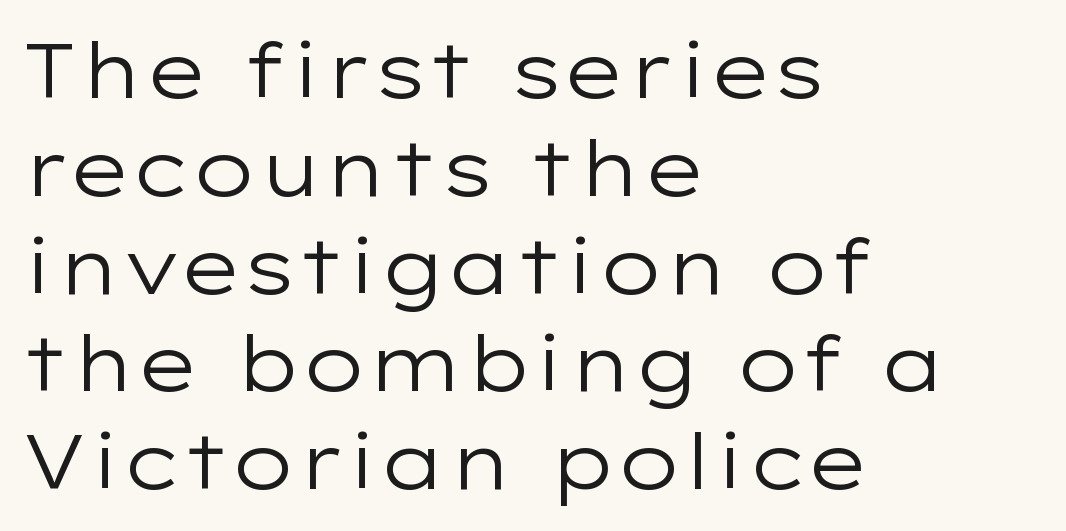
There is no visible air inserted between adjacent glyphs. Is this a heavy cut? Hardly; it is regular or lighter. Descender tails drop into unmarked territory. The letters advance in unequal steps, a hallmark of proportional type. The lines sit at an ordinary, default distance from one another.
